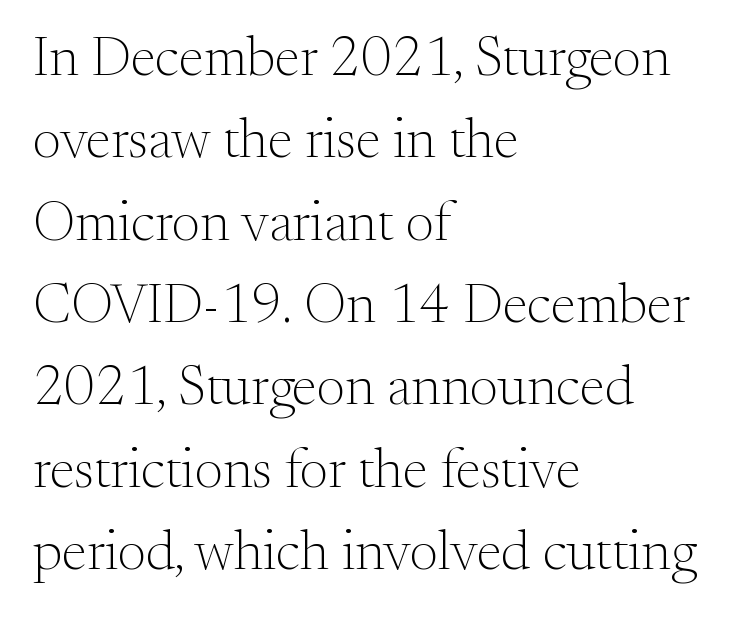
Q: Is the text bold? A: No.
Q: Is the text italic (slanted)? A: No, it is upright.
Q: Is the typeface a serif or a sans-serif typeface? A: Serif.
Q: Is the text underlined? A: No.
Q: How is the paragraph aligned? A: Left-aligned.
Q: Is the spacing between letters normal or unusually wide? A: Normal.
Q: Is the spacing between lines tight, normal or loose? A: Normal.
Q: Width (condensed, normal, or wide)? A: Normal.
Q: Stroke contrast? A: Medium.
Q: x-height? A: Small.
Q: Monospaced? A: No.
